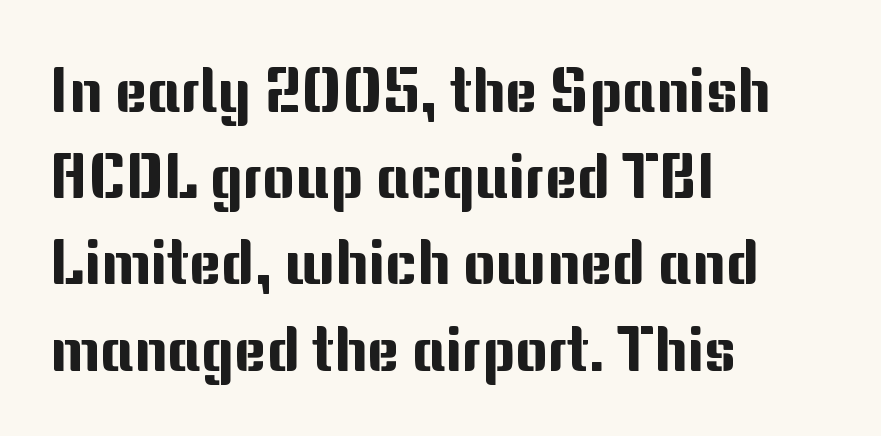
The passage shown has conventional tracking throughout. Horizontal alignment here is leftward, the default for most running prose. No word sits above an underline. Think of a printed novel: that variable character pitch is what you see here. The lettering holds an erect, upright posture throughout. Leading matches the norm, producing a regular column.
